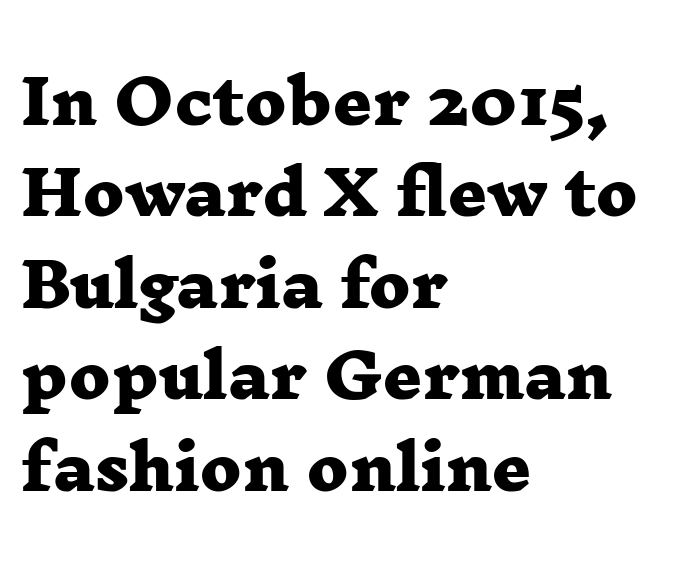
The image shows 61 px heavy, wide serif type; set left-aligned, normal line spacing (1.5x), normal letter spacing, not underlined; low stroke contrast and a medium x-height.
